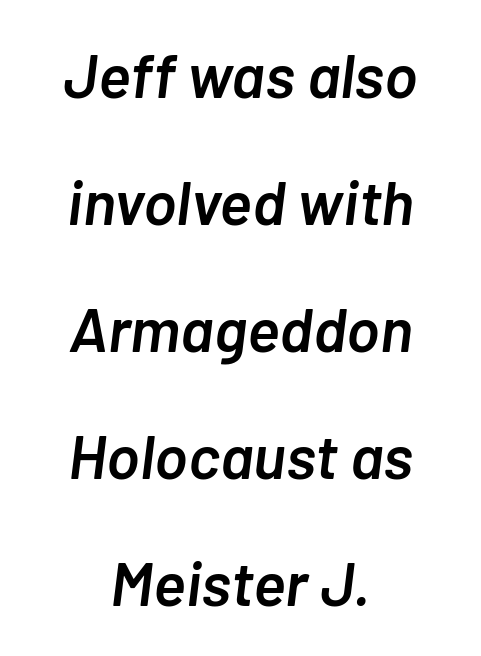
{"italic": "yes", "lean": "right", "slant_degrees": 7, "bold": "semi", "weight": "semibold", "width": "normal", "stroke_contrast": "low", "x_height": "medium", "monospaced": "no", "underline": "no", "align": "center", "line_spacing": "loose", "line_spacing_ratio": 2.05, "letter_spacing": "normal", "letter_spacing_em": 0.0, "glyph_px": 62}
